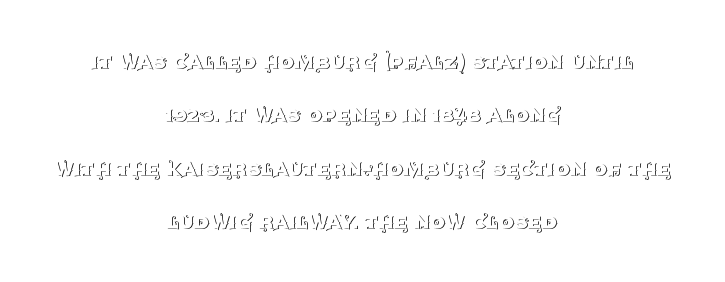
{"italic": "no", "bold": "no", "underline": "no", "align": "center", "line_spacing": "loose", "line_spacing_ratio": 2.22, "letter_spacing": "normal", "letter_spacing_em": 0.0, "glyph_px": 24}
